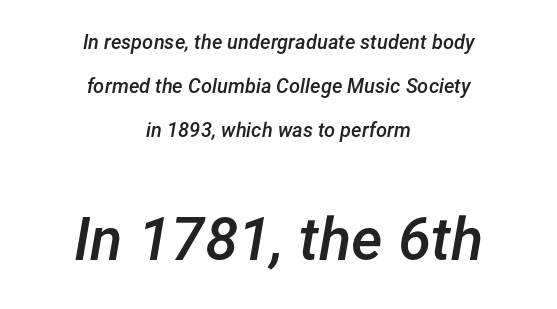
{"italic": "yes", "lean": "right", "slant_degrees": 12, "bold": "semi", "weight": "semibold", "width": "normal", "stroke_contrast": "low", "x_height": "medium", "monospaced": "no", "underline": "no", "align": "center", "line_spacing": "loose", "line_spacing_ratio": 2.21, "letter_spacing": "normal", "letter_spacing_em": 0.0, "larger_block": "second", "size_ratio": 3.0, "glyph_px": 60}
